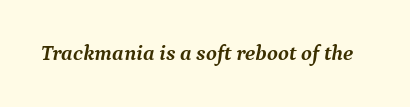
The image shows 22 px bold type, italic (leaning right); set normal letter spacing, not underlined.
